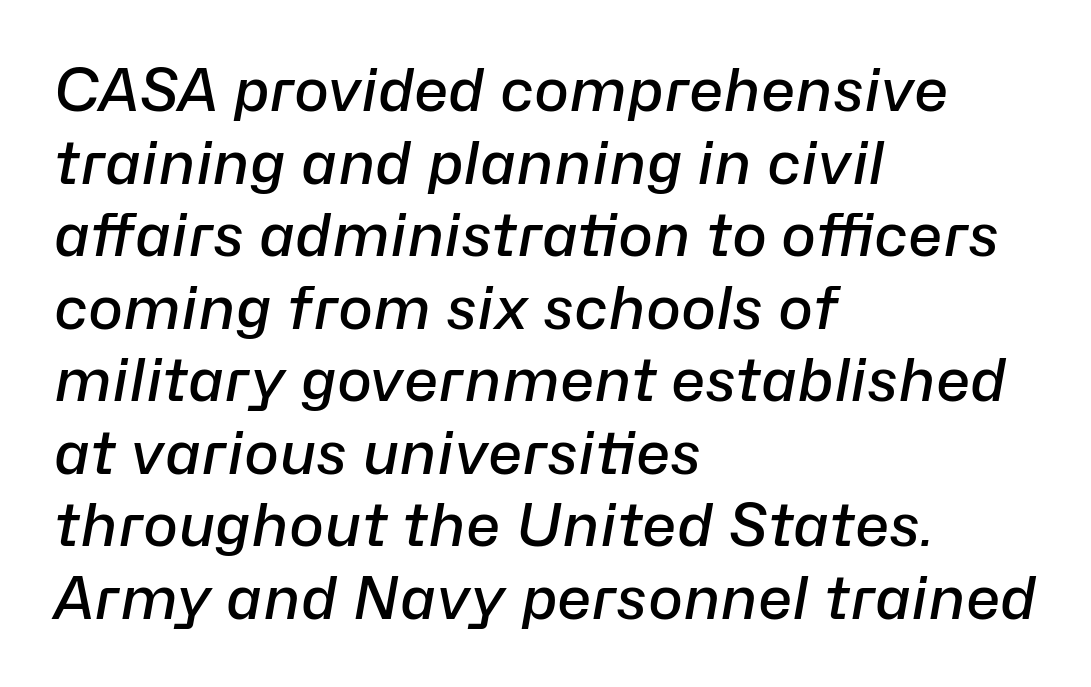
{"italic": "yes", "lean": "right", "slant_degrees": 10, "bold": "semi", "weight": "semibold", "width": "normal", "stroke_contrast": "low", "x_height": "medium", "monospaced": "no", "underline": "no", "align": "left", "line_spacing_ratio": 1.23, "letter_spacing": "normal", "letter_spacing_em": 0.0, "glyph_px": 59}
